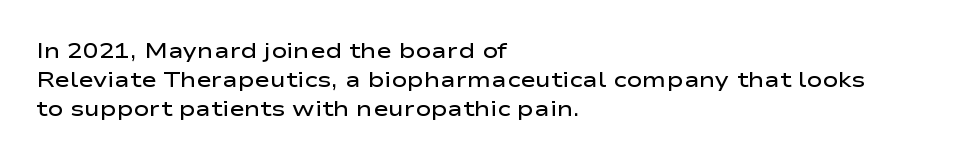
{"italic": "no", "bold": "semi", "underline": "no", "align": "left", "line_spacing": "normal", "line_spacing_ratio": 1.39, "letter_spacing": "normal", "letter_spacing_em": 0.0, "glyph_px": 21}
